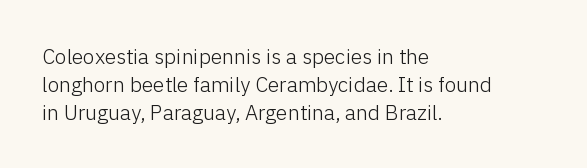
The image shows 21 px text type, upright; set left-aligned, normal line spacing (1.33x), normal letter spacing, not underlined.
